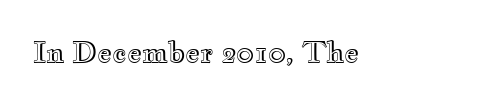
Q: Is the text italic (slanted)? A: No, it is upright.
Q: Is the text underlined? A: No.
Q: Is the spacing between letters normal or unusually wide? A: Normal.
Q: Width (condensed, normal, or wide)? A: Wide.
Q: x-height? A: Small.
Q: Monospaced? A: No.
